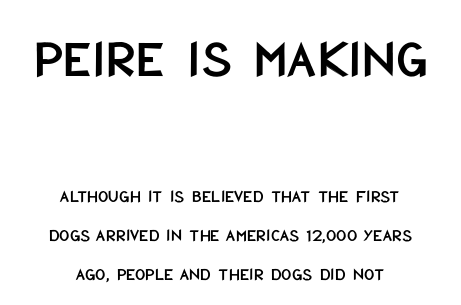
The image shows 55 px condensed sans-serif type, upright; set centered, loose line spacing (2.16x), normal letter spacing, not underlined; the first (top) block is 3.06x larger; low stroke contrast and a large x-height.
